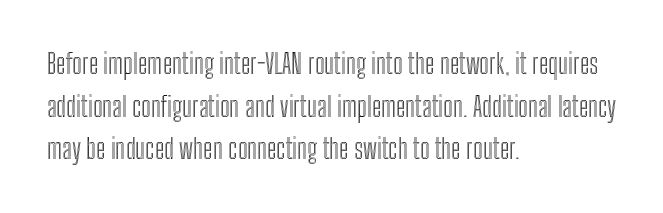
{"italic": "no", "underline": "no", "align": "left", "line_spacing": "normal", "line_spacing_ratio": 1.58, "letter_spacing": "normal", "letter_spacing_em": 0.0, "glyph_px": 27}
